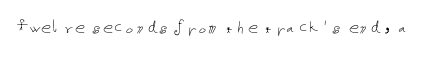
Q: Is the text bold? A: No.
Q: Is the text italic (slanted)? A: No, it is upright.
Q: Is the text underlined? A: No.
Q: Is the spacing between letters normal or unusually wide? A: Normal.
